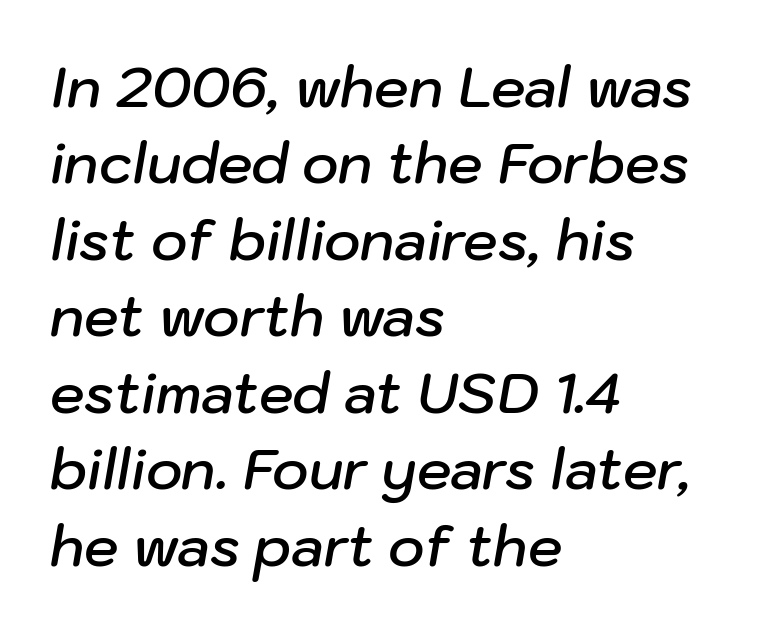
The image shows 55 px semibold type, italic (leaning right); set left-aligned, normal line spacing (1.39x), normal letter spacing, not underlined; low stroke contrast and a medium x-height.
